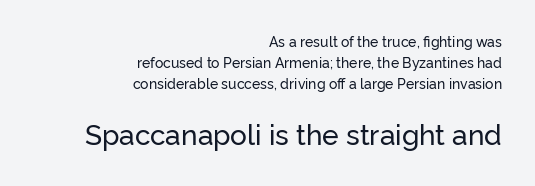
Each letter keeps its own natural width here, so spacing adapts to shape. The text was rendered using a sans face with plain stroke endings. What stands out about the letter spacing? Nothing — it is the standard amount. Horizontal bands of white between lines are of average thickness. Teacher's note: observe the even right margin — that is flush-right alignment. Type without underlining.
